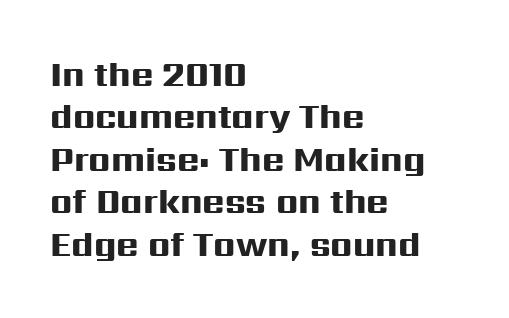
This is the regular roman posture of the typeface. Leftover space on each line is placed entirely after the last word. Line spacing here is normal. The passage shown is typeset with a sans-serif family. Do the characters align in a grid? No, the font is proportional. Its strokes are broad and dark, the hallmark of bold type.
